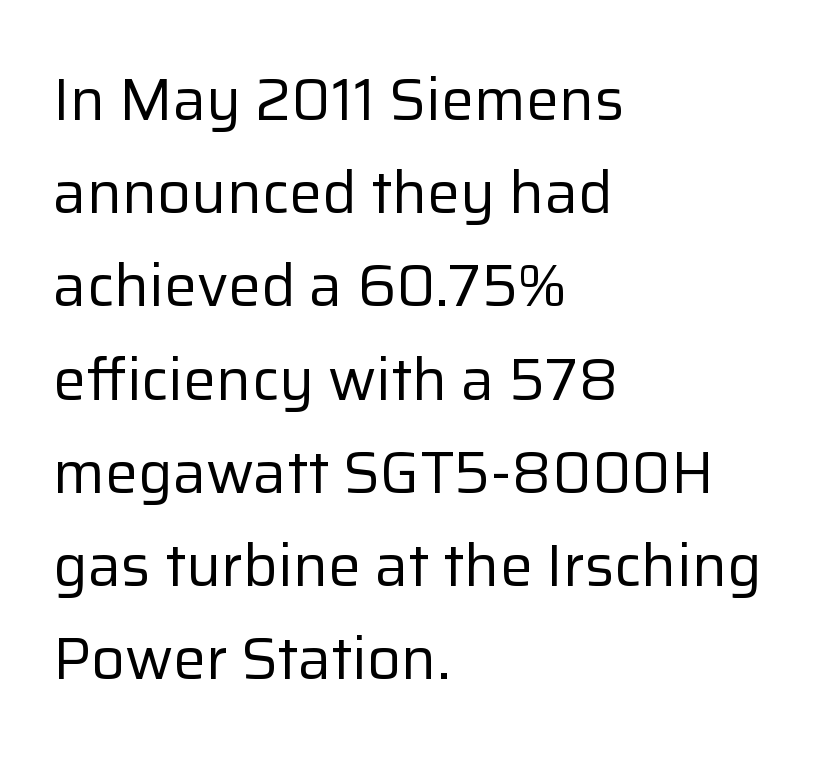
The image shows 59 px regular-weight sans-serif type, upright; set left-aligned, normal line spacing (1.58x), normal letter spacing, not underlined; low stroke contrast and a medium x-height.
